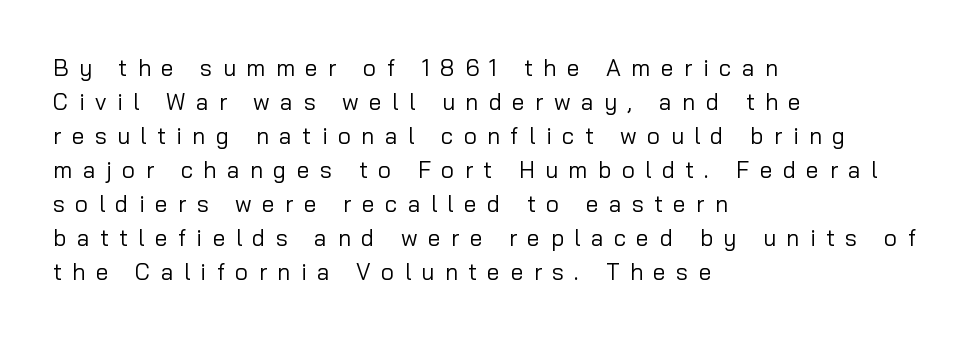
Q: Is the text bold? A: No.
Q: Is the text italic (slanted)? A: No, it is upright.
Q: Is the text underlined? A: No.
Q: How is the paragraph aligned? A: Left-aligned.
Q: Is the spacing between letters normal or unusually wide? A: Unusually wide.
Q: Is the spacing between lines tight, normal or loose? A: Normal.
